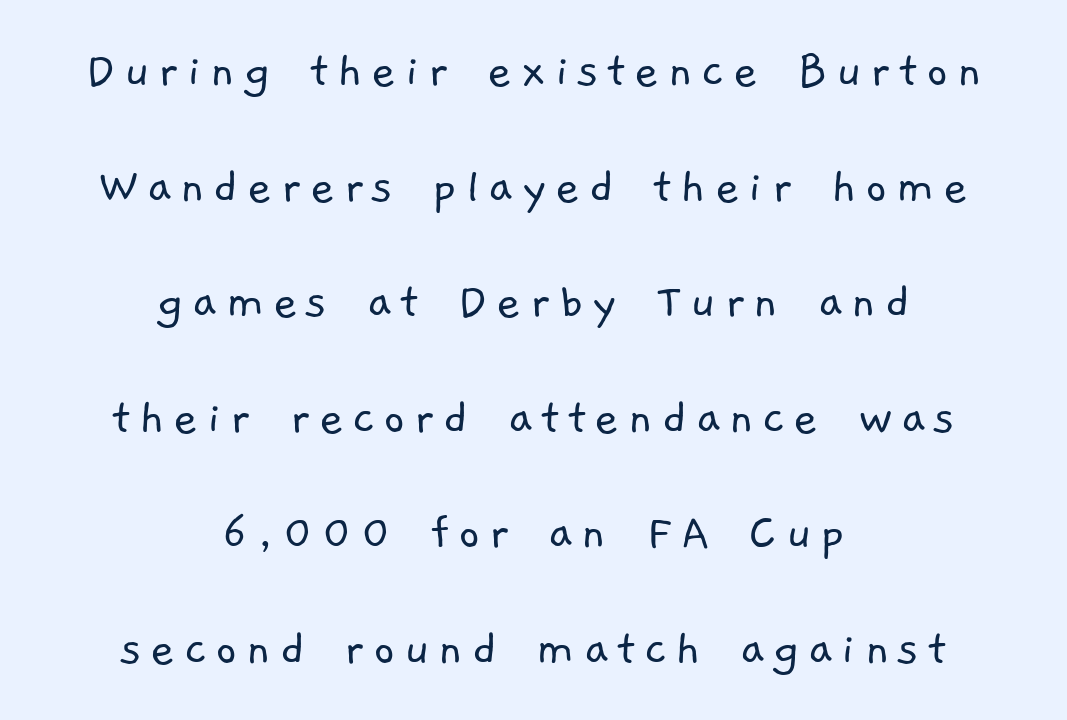
Q: Is the text bold? A: No.
Q: Is the typeface a serif or a sans-serif typeface? A: Sans-serif.
Q: Is the text underlined? A: No.
Q: How is the paragraph aligned? A: Centered.
Q: Is the spacing between lines tight, normal or loose? A: Loose.
Q: Width (condensed, normal, or wide)? A: Normal.
Q: Stroke contrast? A: Low.
Q: x-height? A: Medium.
Q: Monospaced? A: No.
